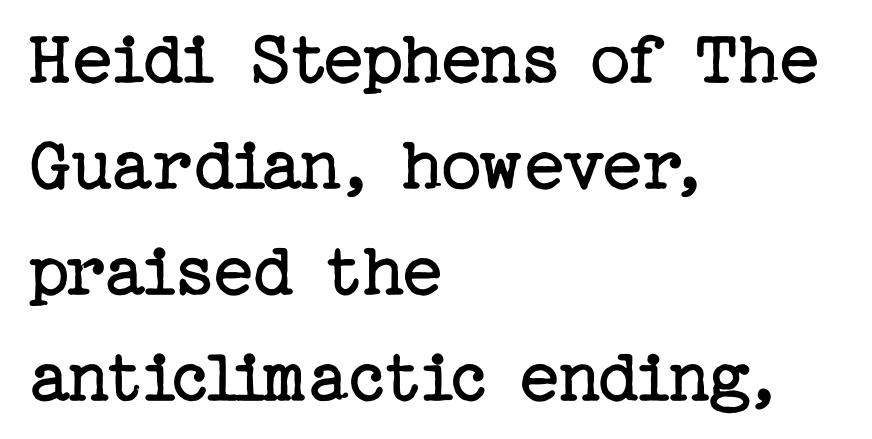
{"serif": "yes", "italic": "no", "bold": "no", "weight": "regular", "width": "normal", "stroke_contrast": "low", "x_height": "medium", "underline": "no", "align": "left", "line_spacing": "normal", "line_spacing_ratio": 1.34, "letter_spacing": "normal", "letter_spacing_em": 0.0, "glyph_px": 79}
